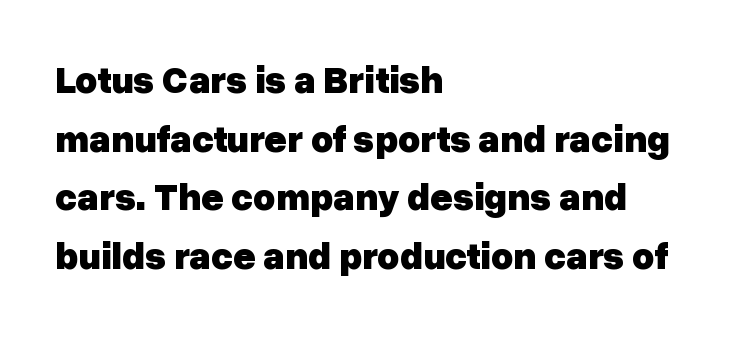
Is this a fixed-width face? No — the glyphs have proportional, varying widths. Serif or sans? Sans — the stroke terminals are bare. This rendering uses left alignment, leaving the right contour irregular. Only glyphs here, with clear space below each row. Heft: maximum for text — a bold. The letters stand upright; this is a roman face.
